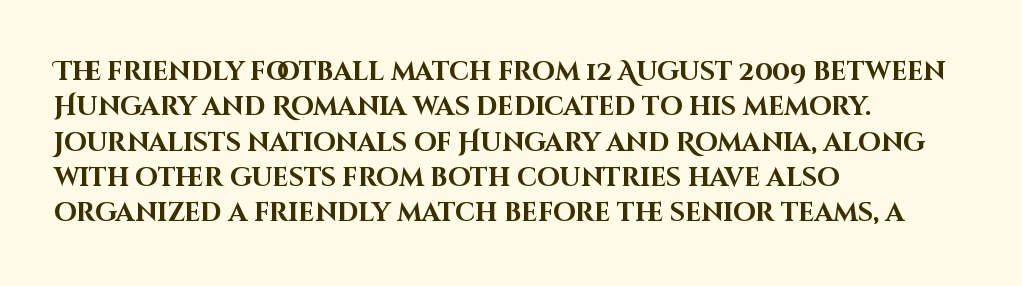
{"italic": "no", "bold": "yes", "underline": "no", "align": "left", "line_spacing": "normal", "line_spacing_ratio": 1.36, "letter_spacing": "normal", "letter_spacing_em": 0.0, "glyph_px": 26}
